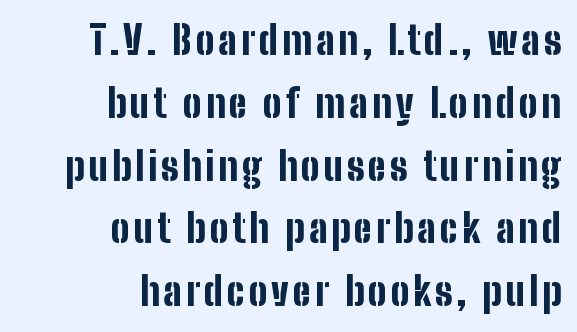
{"serif": "no", "italic": "no", "bold": "yes", "weight": "bold", "width": "condensed", "stroke_contrast": "low", "x_height": "medium", "monospaced": "no", "underline": "no", "align": "right", "line_spacing": "normal", "line_spacing_ratio": 1.61, "glyph_px": 39}
